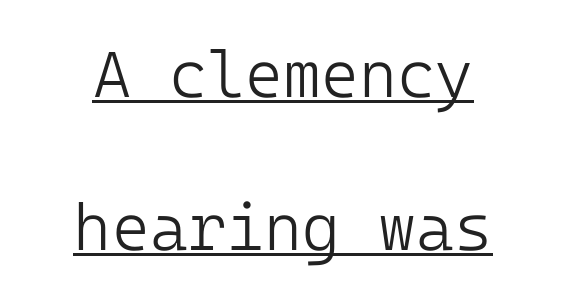
The image shows 65 px light sans-serif type, upright; set centered, loose line spacing (2.35x), normal letter spacing, underlined; low stroke contrast and a medium x-height.
